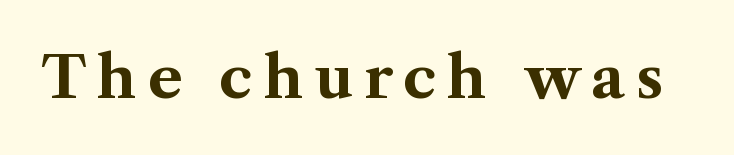
The image shows 58 px bold serif type, upright; set not underlined; medium stroke contrast and a medium x-height.
